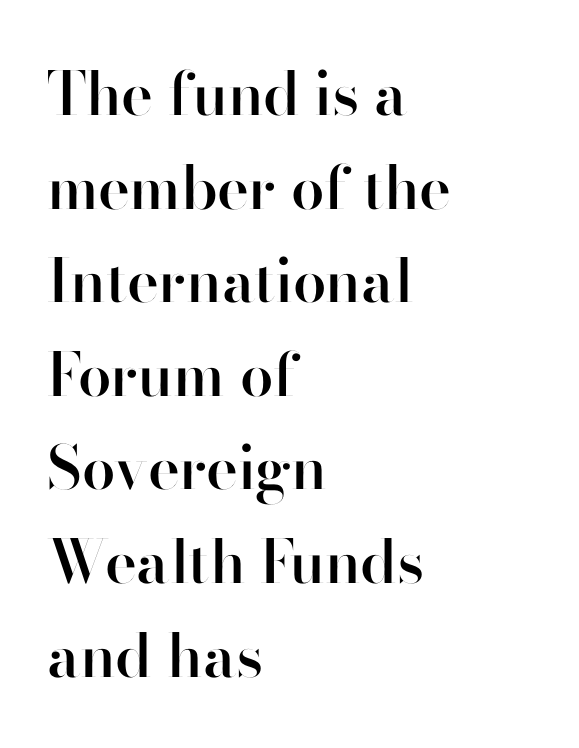
Q: Is the text bold? A: Semi-bold.
Q: Is the text italic (slanted)? A: No, it is upright.
Q: Is the typeface a serif or a sans-serif typeface? A: Sans-serif.
Q: Is the text underlined? A: No.
Q: How is the paragraph aligned? A: Left-aligned.
Q: Is the spacing between letters normal or unusually wide? A: Normal.
Q: Is the spacing between lines tight, normal or loose? A: Normal.
Q: Width (condensed, normal, or wide)? A: Normal.
Q: Stroke contrast? A: High.
Q: x-height? A: Small.
Q: Monospaced? A: No.
